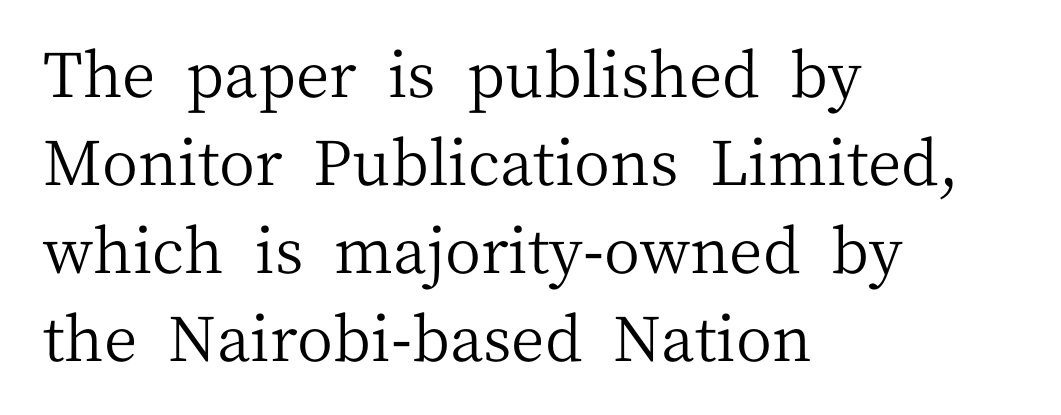
The image shows 62 px regular-weight serif type, upright; set left-aligned, normal line spacing (1.42x), normal letter spacing, not underlined; medium stroke contrast and a medium x-height.
